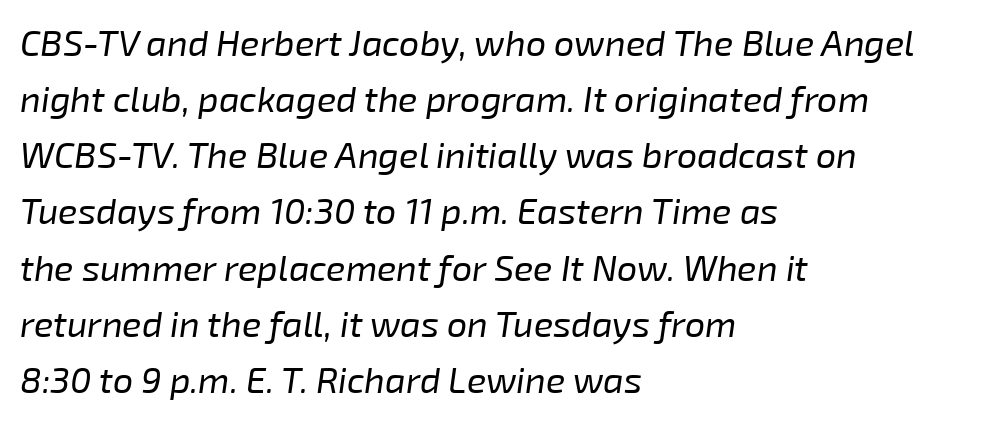
Q: Is the text bold? A: No.
Q: Is the text italic (slanted)? A: Yes, it leans right by about 8 degrees.
Q: Is the text underlined? A: No.
Q: How is the paragraph aligned? A: Left-aligned.
Q: Is the spacing between letters normal or unusually wide? A: Normal.
Q: Is the spacing between lines tight, normal or loose? A: Normal.
Q: Width (condensed, normal, or wide)? A: Normal.
Q: Stroke contrast? A: Low.
Q: x-height? A: Medium.
Q: Monospaced? A: No.
